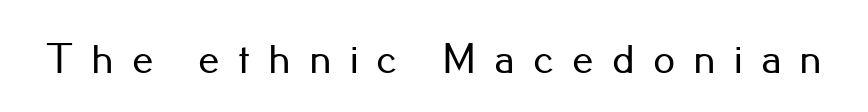
Q: Is the text italic (slanted)? A: No, it is upright.
Q: Is the typeface a serif or a sans-serif typeface? A: Sans-serif.
Q: Is the text underlined? A: No.
Q: Is the spacing between letters normal or unusually wide? A: Unusually wide.
Q: Width (condensed, normal, or wide)? A: Normal.
Q: Stroke contrast? A: Low.
Q: x-height? A: Small.
Q: Monospaced? A: No.
